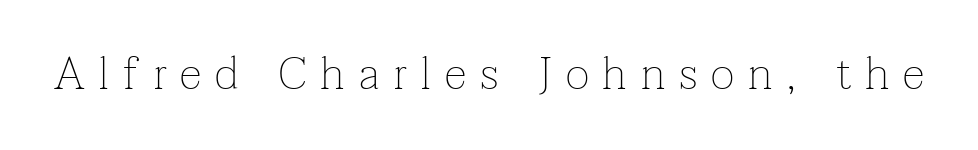
{"serif": "yes", "italic": "no", "bold": "no", "weight": "thin", "width": "normal", "stroke_contrast": "low", "x_height": "medium", "monospaced": "no", "underline": "no", "letter_spacing": "wide", "letter_spacing_em": 0.31, "glyph_px": 45}
